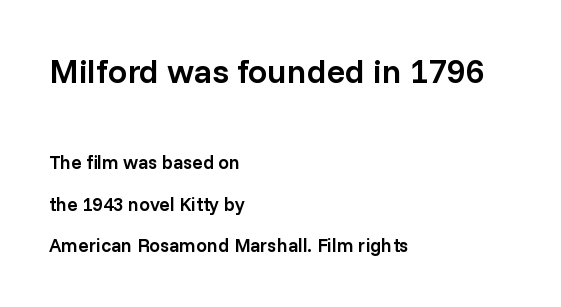
{"serif": "no", "italic": "no", "bold": "semi", "weight": "semibold", "width": "normal", "stroke_contrast": "low", "x_height": "medium", "monospaced": "no", "underline": "no", "align": "left", "line_spacing": "loose", "line_spacing_ratio": 2.18, "letter_spacing": "normal", "letter_spacing_em": 0.0, "larger_block": "first", "size_ratio": 1.79, "glyph_px": 34}
